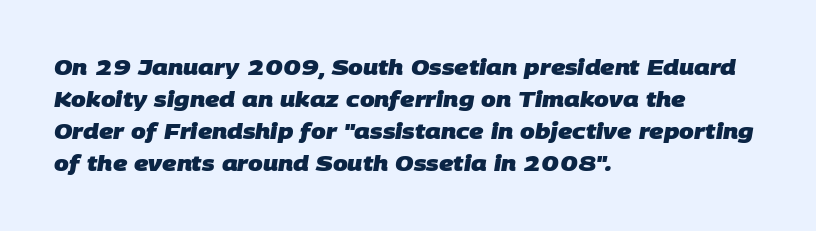
The string is rendered with underlining switched off. What stands out about the letter spacing? Nothing — it is the standard amount. I'd describe the lettering as bold — thick and assertive. What's the leading like? Ordinary, nothing unusual. This rendering uses left alignment, leaving the right contour irregular.
